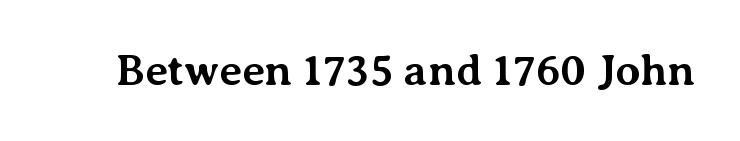
{"serif": "yes", "italic": "no", "bold": "yes", "weight": "bold", "width": "normal", "stroke_contrast": "medium", "x_height": "medium", "monospaced": "no", "underline": "no", "letter_spacing": "normal", "letter_spacing_em": 0.0, "glyph_px": 44}
